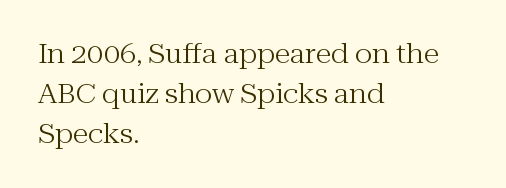
{"italic": "no", "bold": "no", "underline": "no", "align": "left", "line_spacing": "normal", "line_spacing_ratio": 1.53, "letter_spacing": "normal", "letter_spacing_em": 0.0, "glyph_px": 26}
